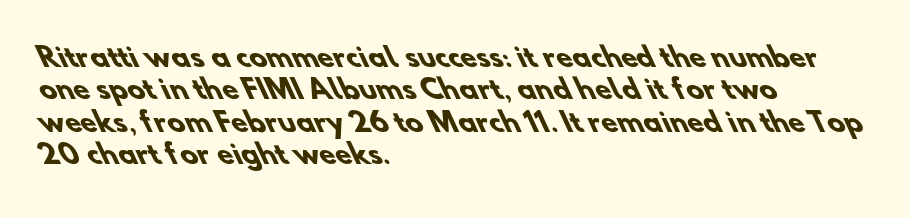
{"bold": "yes", "underline": "no", "align": "left", "line_spacing": "normal", "line_spacing_ratio": 1.25, "letter_spacing": "normal", "letter_spacing_em": 0.0, "glyph_px": 26}
